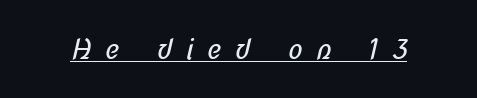
The image shows 28 px regular-weight, condensed sans-serif type; set unusually wide letter spacing (+0.46 em), underlined; low stroke contrast and a medium x-height.
